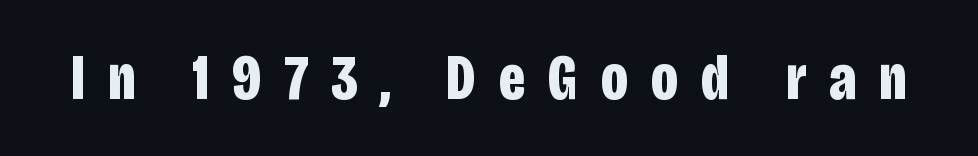
This rendering features lettering with no underline. Grotesque or geometric, the face here clearly has no serifs. Stroke thickness is high; the sample reads as a true bold. A typesetter would call this proportional, since set widths differ per character. Every character sits straight up, as roman type does. Substantial extra tracking has been applied to these lines.
